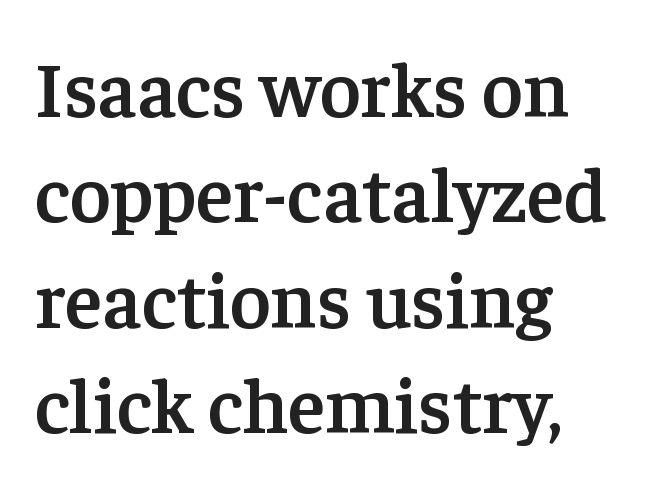
The designer went with a serif here, giving each stem small feet. In terms of posture, this sample is upright. The line texture is even and compact thanks to regular tracking. Visually the block forms a straight wall on the left and a jagged coastline on the right. The rendering uses natural spacing where letterforms have individual widths. The rendering uses a semibold face; strokes are thickened but not to full bold.
